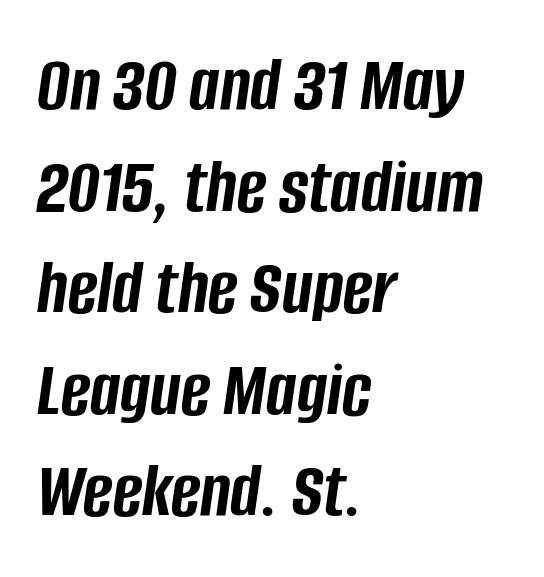
The image shows 80 px semibold, condensed type, italic (leaning right); set left-aligned, normal line spacing (1.27x), normal letter spacing, not underlined; low stroke contrast and a large x-height.
